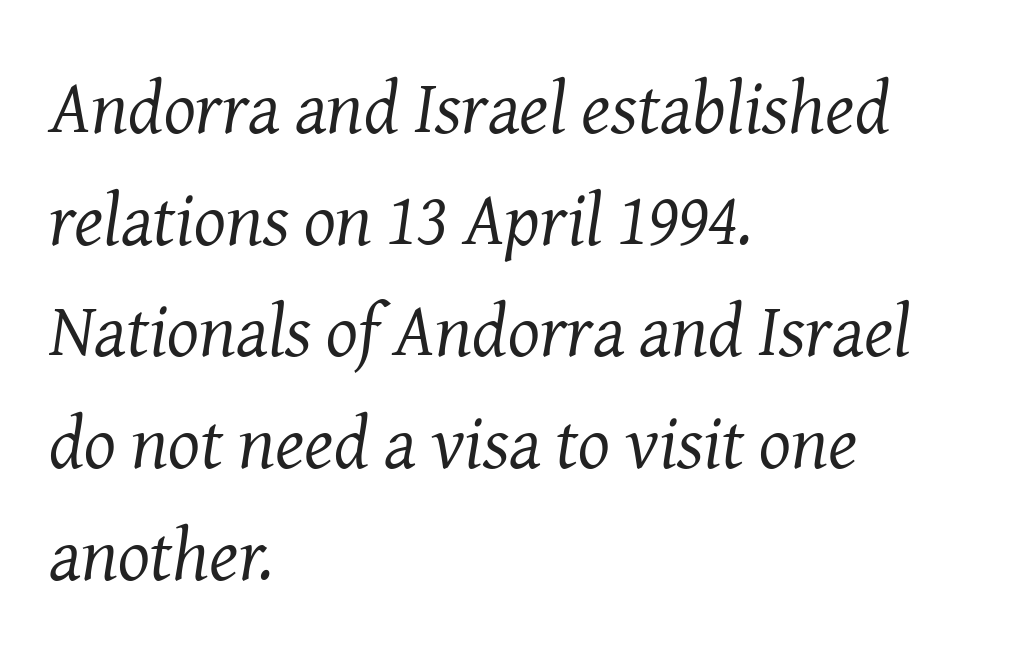
Q: Is the text bold? A: No.
Q: Is the text italic (slanted)? A: Yes, it leans right by about 8 degrees.
Q: Is the typeface a serif or a sans-serif typeface? A: Serif.
Q: Is the text underlined? A: No.
Q: How is the paragraph aligned? A: Left-aligned.
Q: Is the spacing between letters normal or unusually wide? A: Normal.
Q: Is the spacing between lines tight, normal or loose? A: Normal.
Q: Width (condensed, normal, or wide)? A: Normal.
Q: Stroke contrast? A: Medium.
Q: x-height? A: Medium.
Q: Monospaced? A: No.
